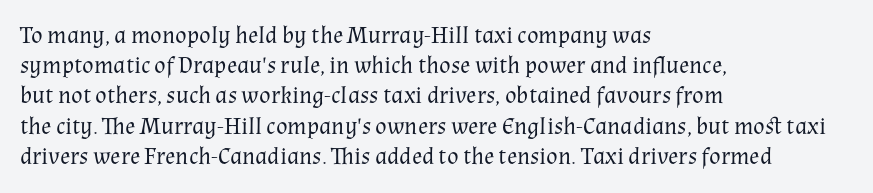
The image shows 24 px text type, upright; set left-aligned, normal line spacing (1.26x), normal letter spacing, not underlined.
